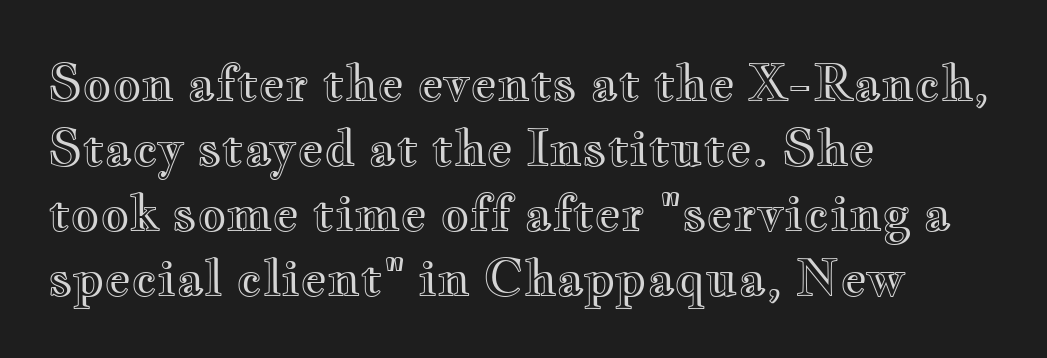
Is the block centered? No — it sits flush against the left margin. Spacing between characters is what you'd get straight out of the box. Line spacing here is normal. The glyphs are unaccompanied by any horizontal stroke below them.
